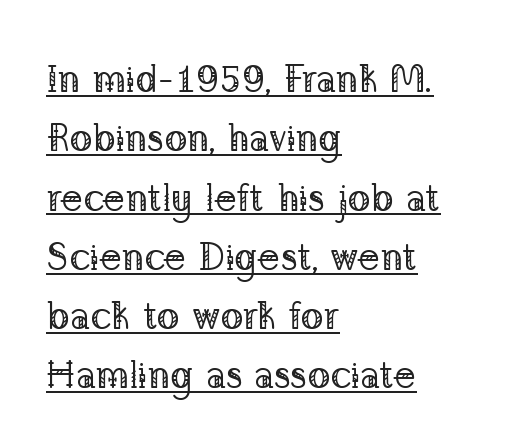
The image shows 38 px regular-weight serif type, upright; set left-aligned, normal line spacing (1.56x), normal letter spacing, underlined; low stroke contrast and a medium x-height.
